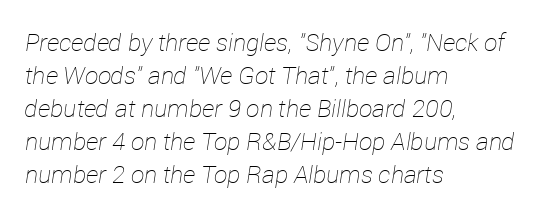
Q: Is the text bold? A: No.
Q: Is the text italic (slanted)? A: Yes, it leans right by about 12 degrees.
Q: Is the text underlined? A: No.
Q: How is the paragraph aligned? A: Left-aligned.
Q: Is the spacing between letters normal or unusually wide? A: Normal.
Q: Is the spacing between lines tight, normal or loose? A: Normal.
